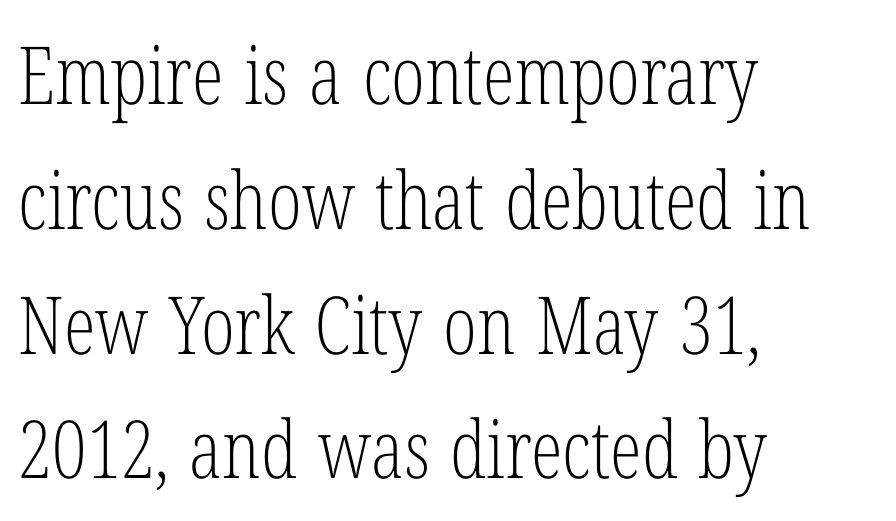
Only glyphs here, with clear space below each row. How would I describe the line gaps? Plain and ordinary. Looks like regular typesetting: each glyph gets only the width it needs. Letters have the restrained weight of plain body copy at most.
